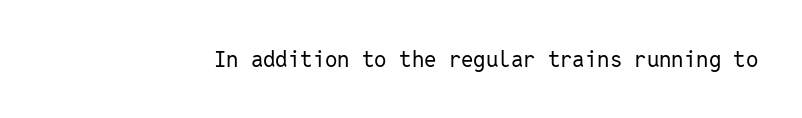
{"italic": "no", "bold": "no", "underline": "no", "letter_spacing": "normal", "letter_spacing_em": 0.0, "glyph_px": 22}
